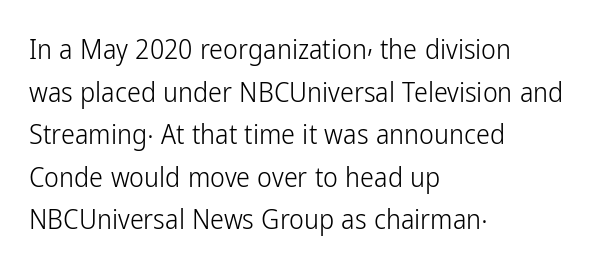
Do the characters align in a grid? No, the font is proportional. Nothing unusual about the tracking: characters are spaced as the font intends. Typographically, this falls in the sans-serif category. Unlike italic type, these characters show no tilt at all. Bare-footed words on every line.
